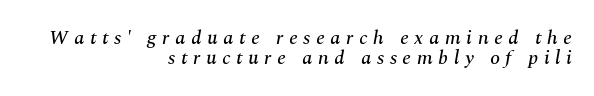
The designer dialed line spacing down below the default. If you drew a ruler down the right edge, every line would touch it. You could only call the tracking loose — the letters float apart. The lettering tilts uniformly, giving the passage an italic look. Underline: absent.
